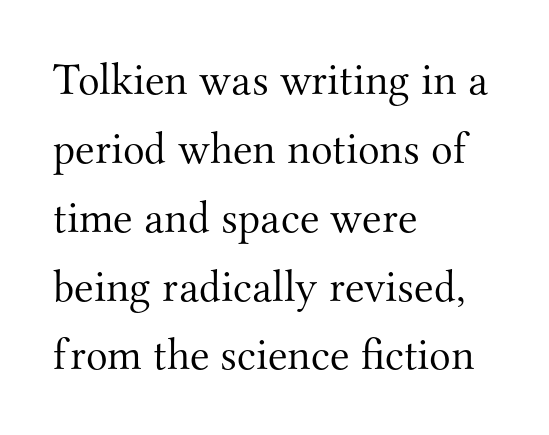
The image shows 45 px light serif type, upright; set left-aligned, normal line spacing (1.53x), normal letter spacing, not underlined; medium stroke contrast and a small x-height.
